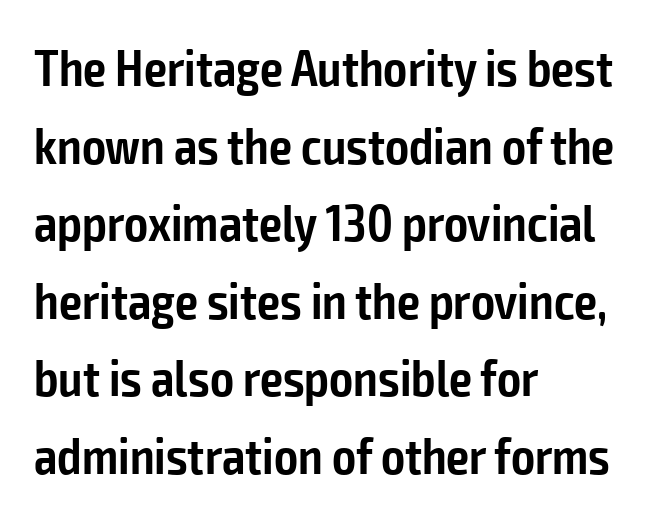
{"serif": "no", "italic": "no", "bold": "semi", "weight": "semibold", "width": "condensed", "stroke_contrast": "low", "x_height": "medium", "monospaced": "no", "underline": "no", "align": "left", "line_spacing": "normal", "line_spacing_ratio": 1.52, "letter_spacing": "normal", "letter_spacing_em": 0.0, "glyph_px": 51}
